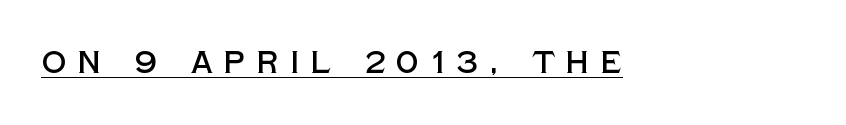
The image shows 31 px sans-serif type, upright; set unusually wide letter spacing (+0.35 em), underlined; a large x-height.
